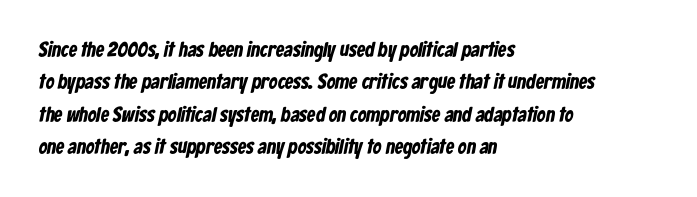
{"bold": "yes", "underline": "no", "align": "left", "line_spacing": "normal", "line_spacing_ratio": 1.54, "letter_spacing": "normal", "letter_spacing_em": 0.0, "glyph_px": 21}
